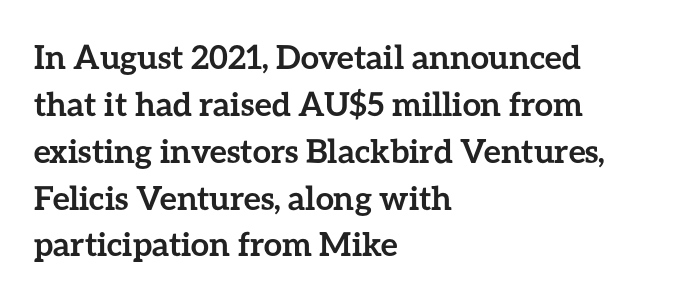
The image shows 33 px semibold type, upright; set left-aligned, normal line spacing (1.42x), normal letter spacing, not underlined; low stroke contrast and a medium x-height.
